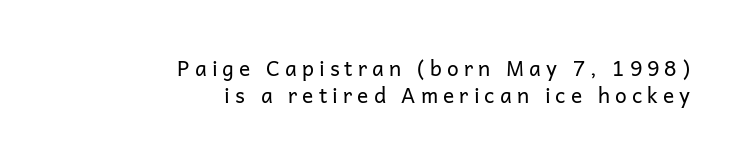
Q: Is the text bold? A: No.
Q: Is the text italic (slanted)? A: No, it is upright.
Q: Is the text underlined? A: No.
Q: How is the paragraph aligned? A: Right-aligned.
Q: Is the spacing between letters normal or unusually wide? A: Unusually wide.
Q: Is the spacing between lines tight, normal or loose? A: Normal.
